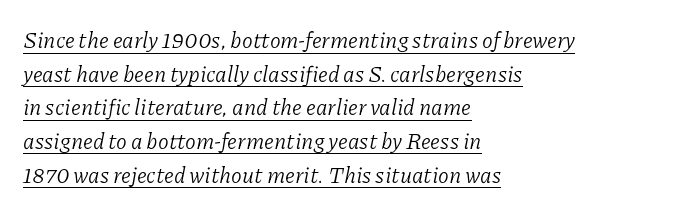
{"italic": "yes", "lean": "right", "slant_degrees": 11, "bold": "no", "underline": "yes", "align": "left", "line_spacing": "normal", "line_spacing_ratio": 1.53, "letter_spacing": "normal", "letter_spacing_em": 0.0, "glyph_px": 22}
